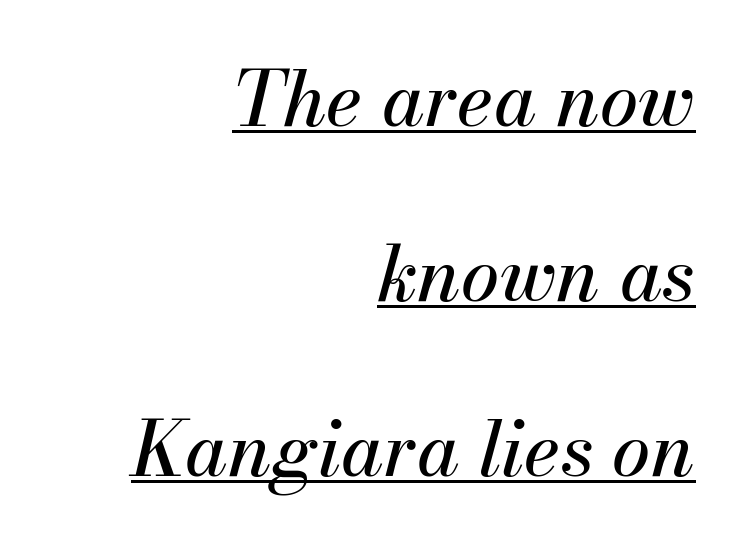
The image shows 77 px text type, italic (leaning right); set right-aligned, loose line spacing (2.27x), normal letter spacing, underlined; medium stroke contrast and a small x-height.
